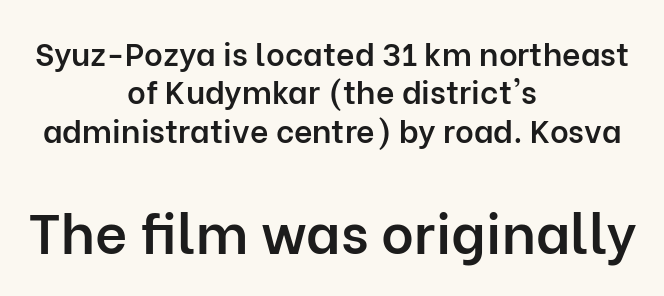
{"serif": "no", "italic": "no", "bold": "semi", "weight": "semibold", "width": "normal", "stroke_contrast": "low", "x_height": "medium", "monospaced": "no", "underline": "no", "align": "center", "line_spacing_ratio": 1.2, "letter_spacing": "normal", "letter_spacing_em": 0.0, "larger_block": "second", "size_ratio": 1.75, "glyph_px": 56}
